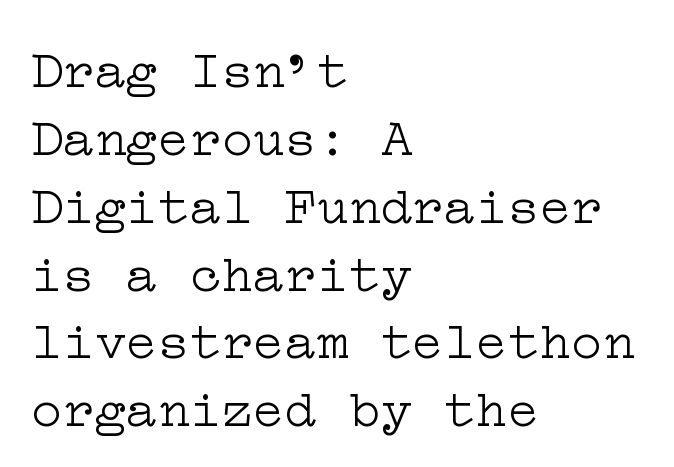
The image shows 53 px light, wide serif type, upright; set left-aligned, normal line spacing (1.28x), normal letter spacing, not underlined; low stroke contrast and a medium x-height.
